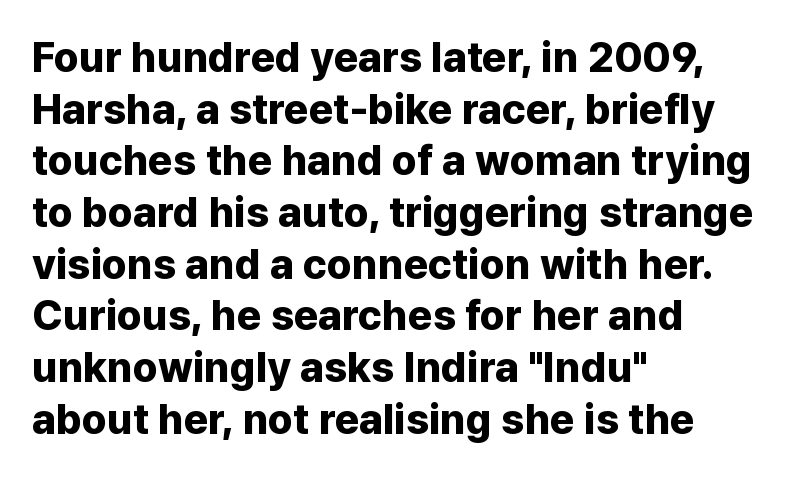
Caption: multi-line text, flush left, ragged right. Vertical strokes here are truly vertical. Think of a printed novel: that variable character pitch is what you see here. What stands out about the letter spacing? Nothing — it is the standard amount. Observe the absence of serifs on each vertical stroke in this sample. How heavy is the stroke? Heavy — this is a bold.
